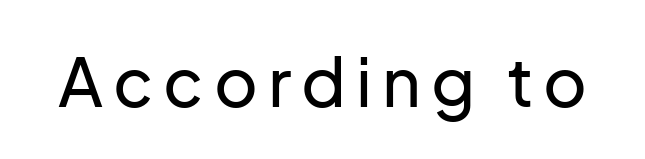
Q: Is the text italic (slanted)? A: No, it is upright.
Q: Is the typeface a serif or a sans-serif typeface? A: Sans-serif.
Q: Is the text underlined? A: No.
Q: Width (condensed, normal, or wide)? A: Normal.
Q: Stroke contrast? A: Low.
Q: x-height? A: Medium.
Q: Monospaced? A: No.
